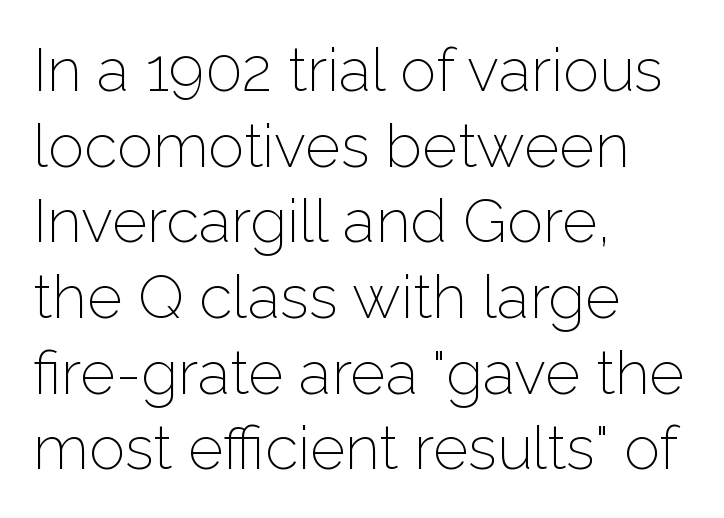
The typeface has the unassuming heft of standard copy or less. This rendering leaves character spacing at its baseline value. These lines stack with their left ends in a neat column. Serifs: no, the terminals of the letterforms are clean. A bare baseline throughout the passage. Is there any slant? The stems are plumb.
